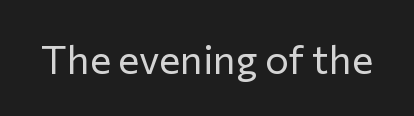
The image shows 40 px regular-weight sans-serif type, upright; set normal letter spacing, not underlined; low stroke contrast and a medium x-height.
